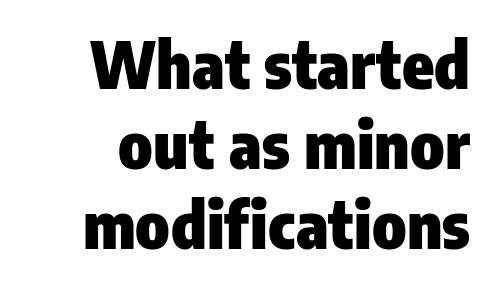
The image shows 65 px heavy, condensed sans-serif type, upright; set right-aligned, line spacing 1.23x, normal letter spacing, not underlined; low stroke contrast and a medium x-height.
